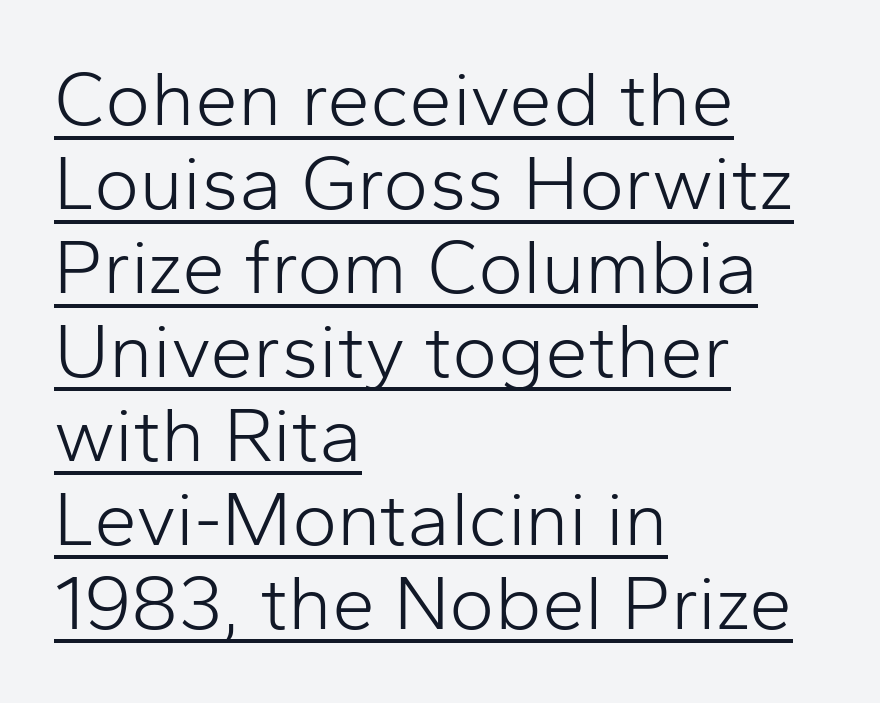
The compositor pushed each line to the left boundary. Proportional: the letters do not fall into vertical columns. The lettering is marked with a stroke running underneath it. Counters stay open thanks to moderate or lighter strokes.
